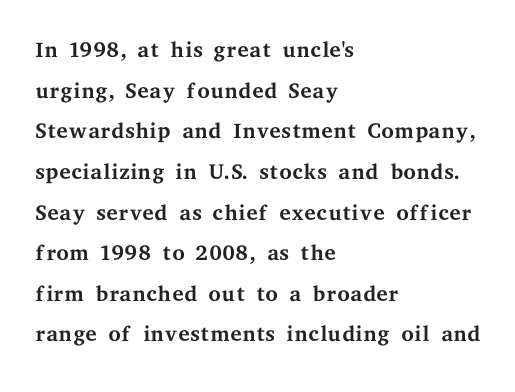
Q: Is the text bold? A: No.
Q: Is the text italic (slanted)? A: No, it is upright.
Q: Is the typeface a serif or a sans-serif typeface? A: Serif.
Q: Is the text underlined? A: No.
Q: How is the paragraph aligned? A: Left-aligned.
Q: Is the spacing between letters normal or unusually wide? A: Normal.
Q: Is the spacing between lines tight, normal or loose? A: Normal.
Q: Width (condensed, normal, or wide)? A: Wide.
Q: Stroke contrast? A: Medium.
Q: x-height? A: Medium.
Q: Monospaced? A: No.
